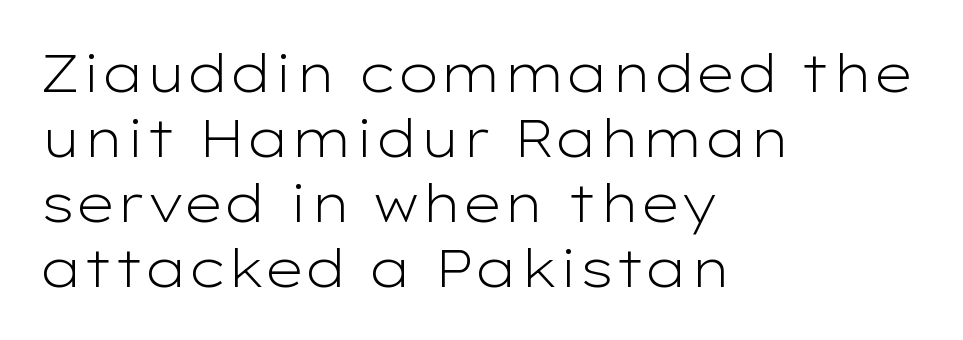
{"serif": "no", "italic": "no", "bold": "no", "weight": "light", "width": "wide", "stroke_contrast": "low", "x_height": "medium", "monospaced": "no", "underline": "no", "align": "left", "line_spacing": "normal", "line_spacing_ratio": 1.25, "letter_spacing": "normal", "letter_spacing_em": 0.0, "glyph_px": 52}
